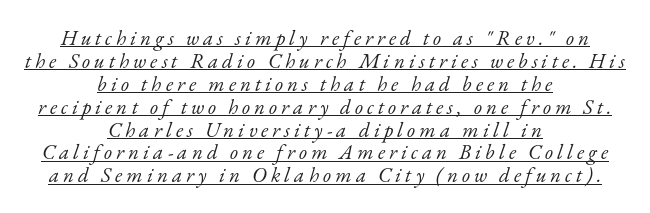
{"italic": "yes", "lean": "right", "slant_degrees": 17, "bold": "no", "underline": "yes", "align": "center", "line_spacing": "tight", "line_spacing_ratio": 1.09, "glyph_px": 21}
